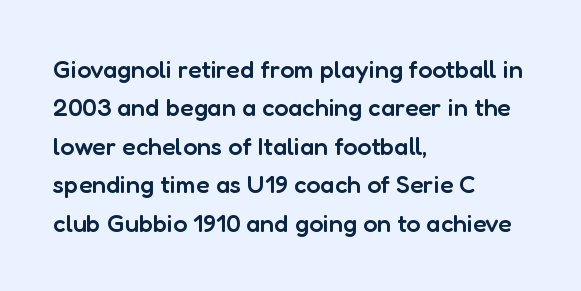
Q: Is the text bold? A: Semi-bold.
Q: Is the text italic (slanted)? A: No, it is upright.
Q: Is the text underlined? A: No.
Q: How is the paragraph aligned? A: Left-aligned.
Q: Is the spacing between letters normal or unusually wide? A: Normal.
Q: Is the spacing between lines tight, normal or loose? A: Normal.
